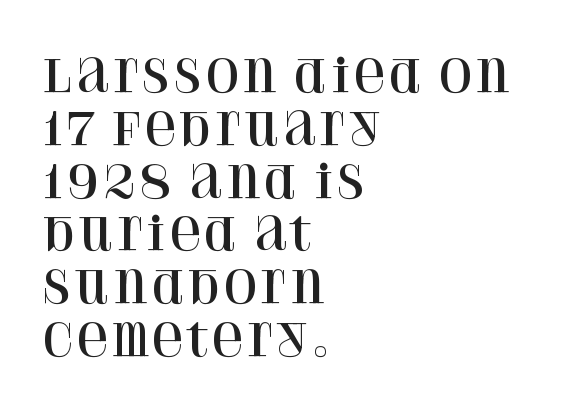
The image shows 44 px serif type, upright; set left-aligned, line spacing 1.2x, normal letter spacing, not underlined; high stroke contrast and a large x-height.
